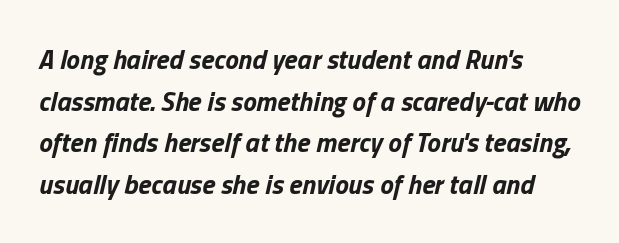
The image shows 27 px bold type, italic (leaning right); set left-aligned, normal line spacing (1.54x), normal letter spacing, not underlined.
